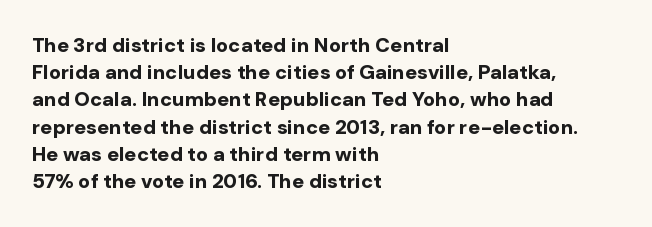
{"italic": "no", "bold": "yes", "underline": "no", "align": "left", "line_spacing": "normal", "line_spacing_ratio": 1.36, "letter_spacing": "normal", "letter_spacing_em": 0.0, "glyph_px": 20}
